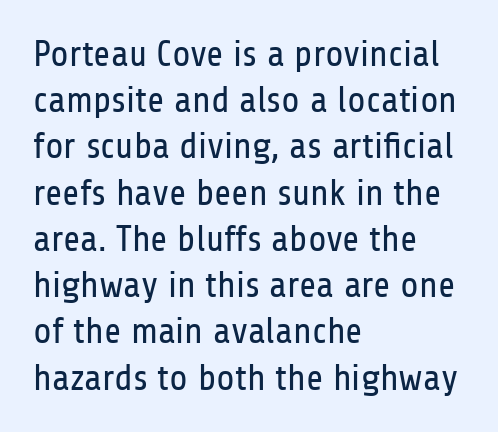
Horizontally, the lines are justified to the leading edge only. The axis of the letterforms is exactly vertical. The rows are spaced the way most documents space them. The letters advance in unequal steps, a hallmark of proportional type. Characters follow at the spacing the type designer built in. Serifs: no, the terminals of the letterforms are clean.
